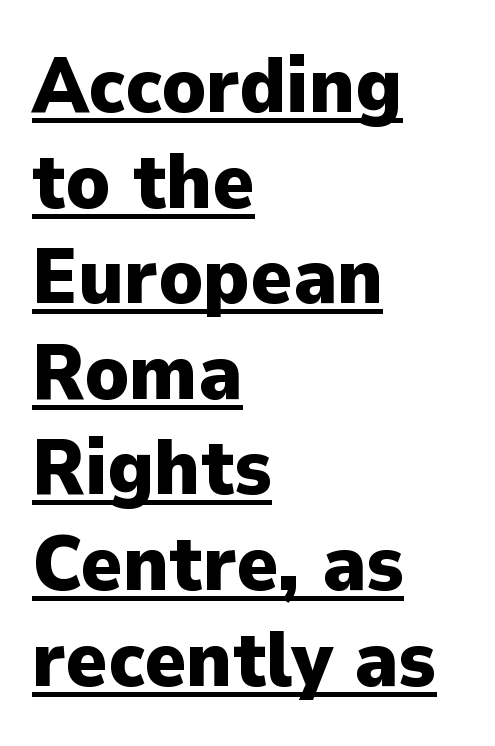
Q: Is the text bold? A: Yes.
Q: Is the text italic (slanted)? A: No, it is upright.
Q: Is the typeface a serif or a sans-serif typeface? A: Sans-serif.
Q: Is the text underlined? A: Yes.
Q: How is the paragraph aligned? A: Left-aligned.
Q: Is the spacing between letters normal or unusually wide? A: Normal.
Q: Width (condensed, normal, or wide)? A: Normal.
Q: Stroke contrast? A: Low.
Q: x-height? A: Medium.
Q: Monospaced? A: No.
